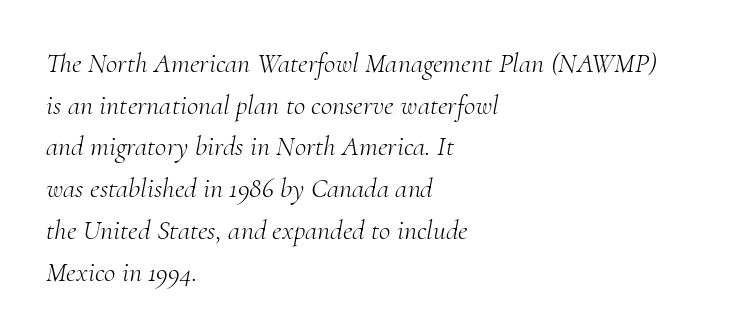
The image shows 28 px light serif type, italic (leaning right); set left-aligned, normal line spacing (1.49x), normal letter spacing, not underlined; medium stroke contrast and a small x-height.
